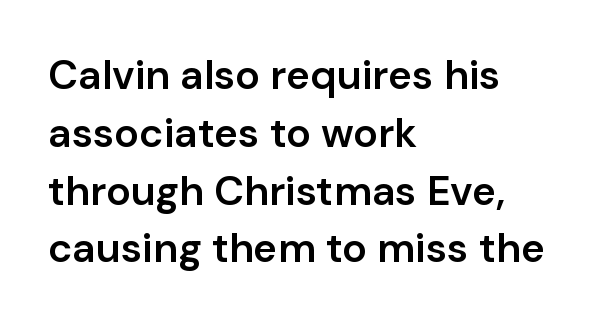
Q: Is the text bold? A: Semi-bold.
Q: Is the text italic (slanted)? A: No, it is upright.
Q: Is the typeface a serif or a sans-serif typeface? A: Sans-serif.
Q: Is the text underlined? A: No.
Q: How is the paragraph aligned? A: Left-aligned.
Q: Is the spacing between letters normal or unusually wide? A: Normal.
Q: Is the spacing between lines tight, normal or loose? A: Normal.
Q: Width (condensed, normal, or wide)? A: Normal.
Q: Stroke contrast? A: Low.
Q: x-height? A: Medium.
Q: Monospaced? A: No.
